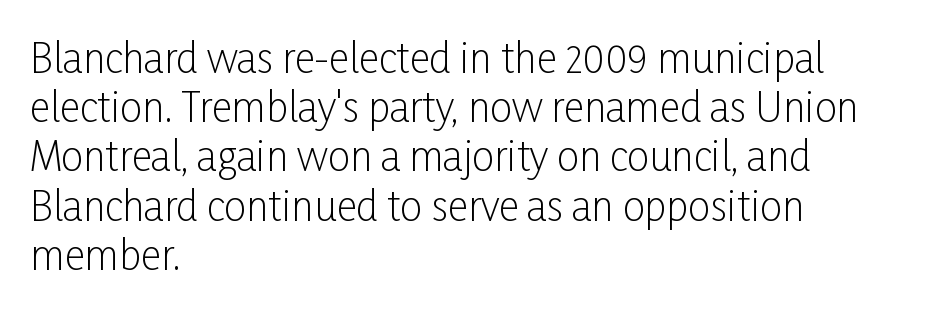
Q: Is the text bold? A: No.
Q: Is the text italic (slanted)? A: No, it is upright.
Q: Is the typeface a serif or a sans-serif typeface? A: Sans-serif.
Q: Is the text underlined? A: No.
Q: How is the paragraph aligned? A: Left-aligned.
Q: Is the spacing between letters normal or unusually wide? A: Normal.
Q: Width (condensed, normal, or wide)? A: Condensed.
Q: Stroke contrast? A: Low.
Q: x-height? A: Medium.
Q: Monospaced? A: No.
